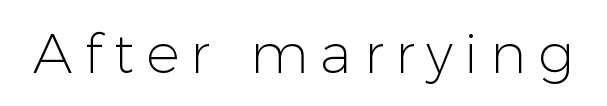
{"serif": "no", "italic": "no", "bold": "no", "weight": "light", "width": "normal", "stroke_contrast": "low", "x_height": "medium", "monospaced": "no", "underline": "no", "letter_spacing": "wide", "letter_spacing_em": 0.21, "glyph_px": 56}
